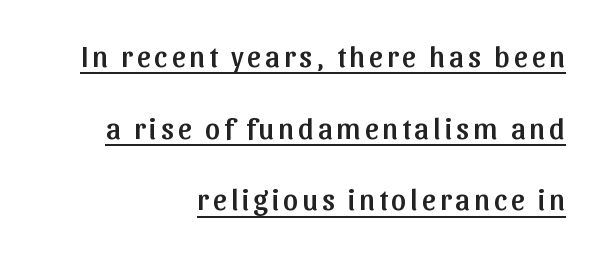
Each letter keeps its own natural width here, so spacing adapts to shape. Ascenders rise straight up at ninety degrees. Whoever set this chose breathing room over compactness in the vertical rhythm. A typographer would call this underscored text. The rag falls on the left side of this text block. Unlike a traditional serif, this face leaves its strokes unadorned.
